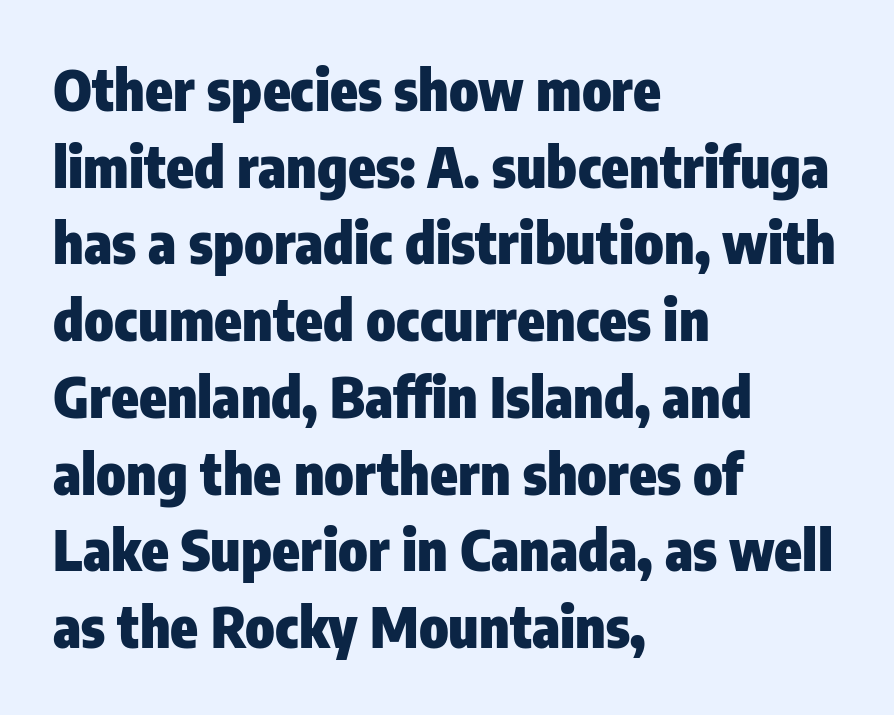
This sample keeps an unexceptional amount of space between lines. Serifs: no, the terminals of the letterforms are clean. These lines are rendered in a variable-pitch font. Nothing unusual about the tracking: characters are spaced as the font intends. Plenty of ink on the page — the face is bold. Descenders are the only things crossing below the line.
